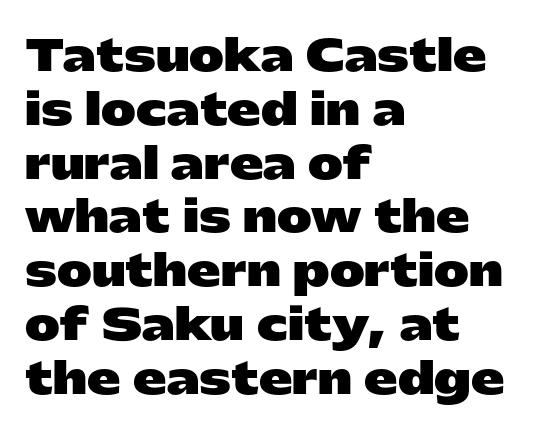
Underlining? Definitely not there. Stroke terminals: plain, sans-serif. Where is the straight margin? On the left. This sample uses plain, unmodified letter spacing. What weight is shown? A full bold with thick strokes.
